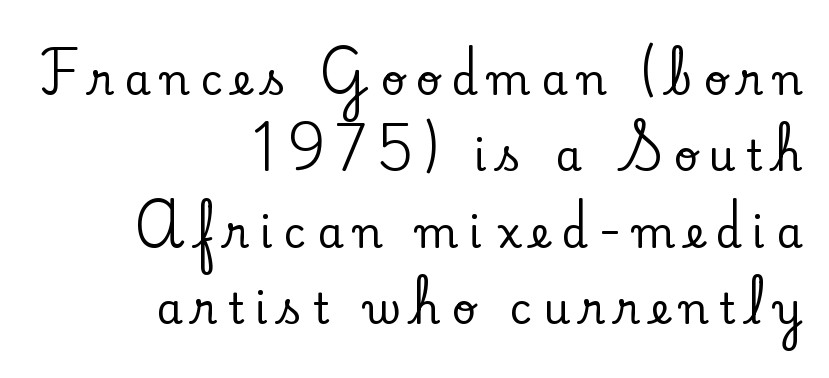
Underline: absent. The typesetter chose a ragged-left arrangement here. Varying glyph widths throughout — classic text-font behaviour. To sum up the face: it has serifs. This sample uses an upright cut, with every glyph sitting square on the baseline.
